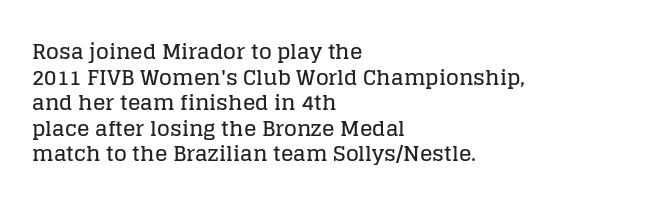
The image shows 21 px text type, upright; set left-aligned, line spacing 1.22x, normal letter spacing, not underlined.
